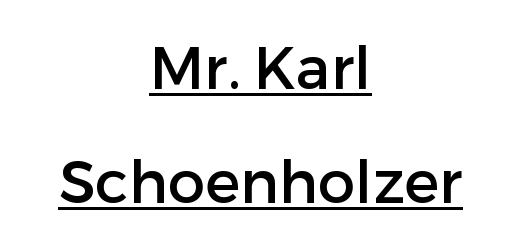
Q: Is the text italic (slanted)? A: No, it is upright.
Q: Is the typeface a serif or a sans-serif typeface? A: Sans-serif.
Q: Is the text underlined? A: Yes.
Q: How is the paragraph aligned? A: Centered.
Q: Is the spacing between letters normal or unusually wide? A: Normal.
Q: Is the spacing between lines tight, normal or loose? A: Loose.
Q: Width (condensed, normal, or wide)? A: Normal.
Q: Stroke contrast? A: Low.
Q: x-height? A: Medium.
Q: Monospaced? A: No.
